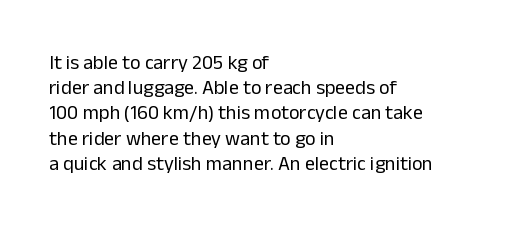
How would I describe the line gaps? Plain and ordinary. Stem width sits at or under what a default text font uses. Posture: straight, roman, zero tilt. Underlining? Definitely not there. How are the letters spaced? Ordinarily, with no added tracking. Alignment: flush left.
